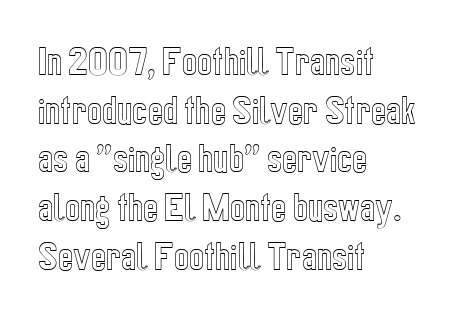
Successive baselines arrive at the customary interval. Varying glyph widths throughout — classic text-font behaviour. Italic: no, the glyphs are upright roman. Does the copy run flush right? No — it runs flush left. The glyphs are unaccompanied by any horizontal stroke below them. The rendering keeps characters at their native spacing.
